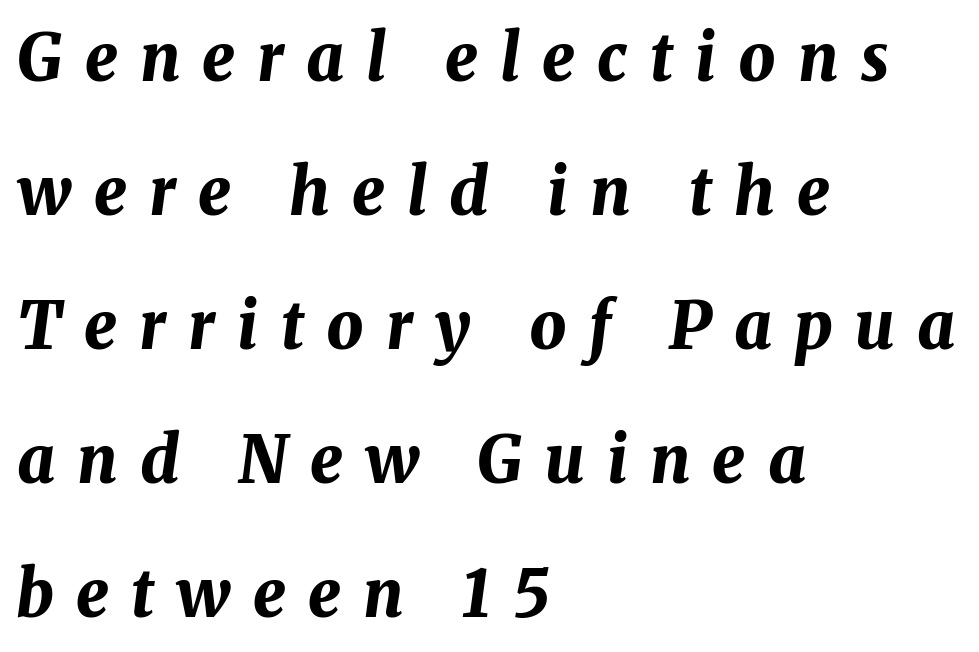
{"italic": "yes", "lean": "right", "slant_degrees": 8, "bold": "yes", "weight": "bold", "width": "normal", "stroke_contrast": "medium", "x_height": "medium", "monospaced": "no", "underline": "no", "align": "left", "line_spacing": "loose", "line_spacing_ratio": 2.06, "letter_spacing": "wide", "letter_spacing_em": 0.34, "glyph_px": 65}
